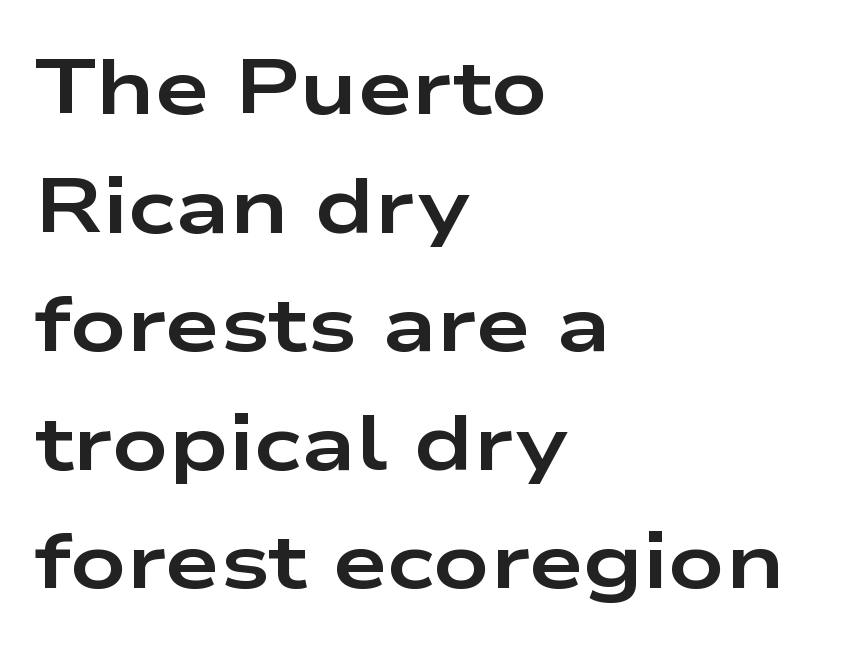
The image shows 78 px bold, wide sans-serif type, upright; set left-aligned, normal line spacing (1.52x), normal letter spacing, not underlined; low stroke contrast and a medium x-height.
